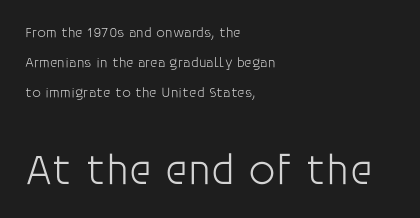
{"serif": "no", "italic": "no", "bold": "no", "weight": "light", "width": "normal", "stroke_contrast": "low", "x_height": "large", "monospaced": "no", "underline": "no", "align": "left", "line_spacing": "loose", "line_spacing_ratio": 2.13, "letter_spacing": "normal", "letter_spacing_em": 0.0, "larger_block": "second", "size_ratio": 3.07, "glyph_px": 43}
